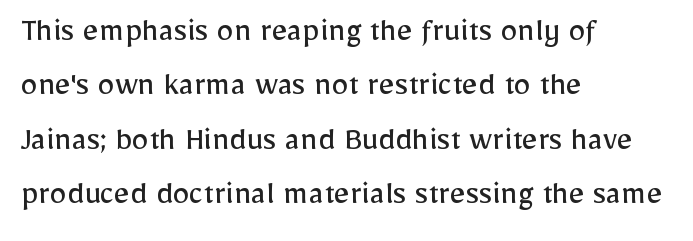
The image shows 34 px regular-weight sans-serif type, upright; set left-aligned, normal line spacing (1.6x), normal letter spacing, not underlined; low stroke contrast and a medium x-height.
